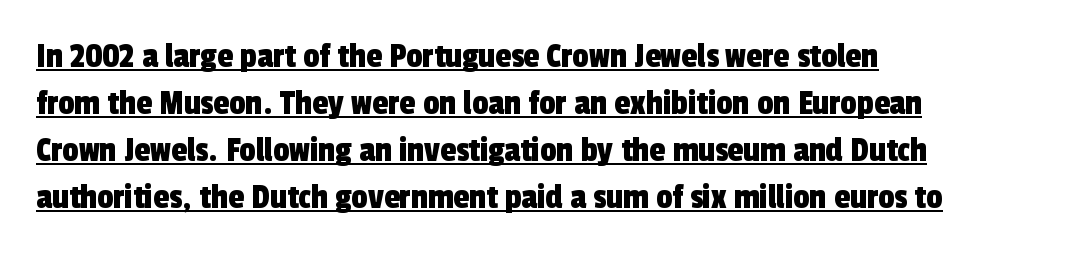
{"serif": "no", "width": "condensed", "x_height": "medium", "monospaced": "no", "underline": "yes", "align": "left", "line_spacing": "normal", "line_spacing_ratio": 1.31, "letter_spacing": "normal", "letter_spacing_em": 0.0, "glyph_px": 36}
